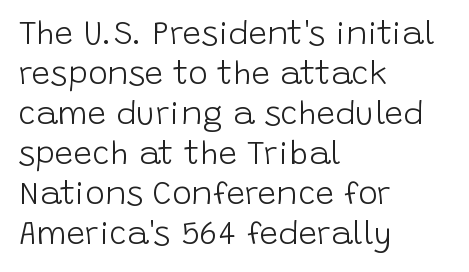
Q: Is the text bold? A: No.
Q: Is the text italic (slanted)? A: No, it is upright.
Q: Is the typeface a serif or a sans-serif typeface? A: Sans-serif.
Q: Is the text underlined? A: No.
Q: How is the paragraph aligned? A: Left-aligned.
Q: Is the spacing between letters normal or unusually wide? A: Normal.
Q: Width (condensed, normal, or wide)? A: Normal.
Q: Stroke contrast? A: Low.
Q: x-height? A: Large.
Q: Monospaced? A: No.
